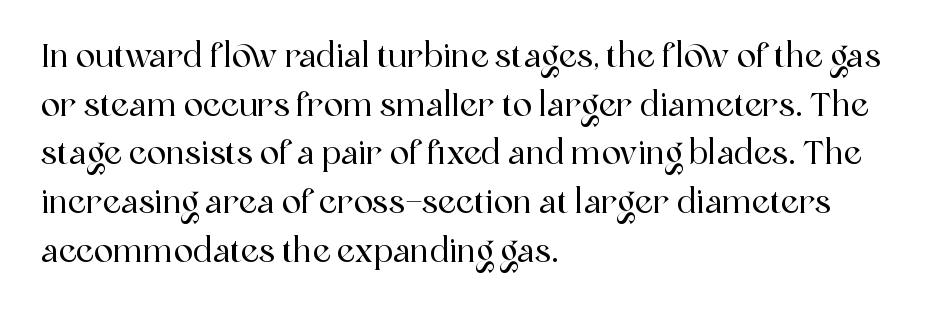
Is the letter spacing exaggerated? No — it looks like the ordinary default. Quick note: interline space is typical. To sum up the face: it has serifs. Think of a printed novel: that variable character pitch is what you see here. Rule under the text: the space is simply empty. The rendering anchors every line to the left-hand side.
